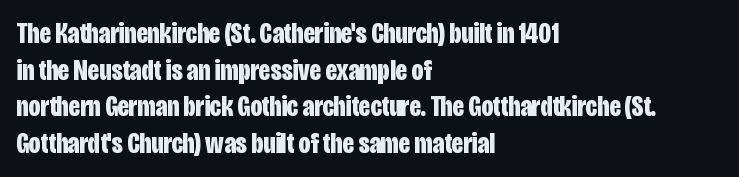
Q: Is the text bold? A: Yes.
Q: Is the text italic (slanted)? A: No, it is upright.
Q: Is the typeface a serif or a sans-serif typeface? A: Sans-serif.
Q: Is the text underlined? A: No.
Q: How is the paragraph aligned? A: Left-aligned.
Q: Is the spacing between letters normal or unusually wide? A: Normal.
Q: Is the spacing between lines tight, normal or loose? A: Normal.
Q: Width (condensed, normal, or wide)? A: Condensed.
Q: Stroke contrast? A: Low.
Q: x-height? A: Large.
Q: Monospaced? A: No.
